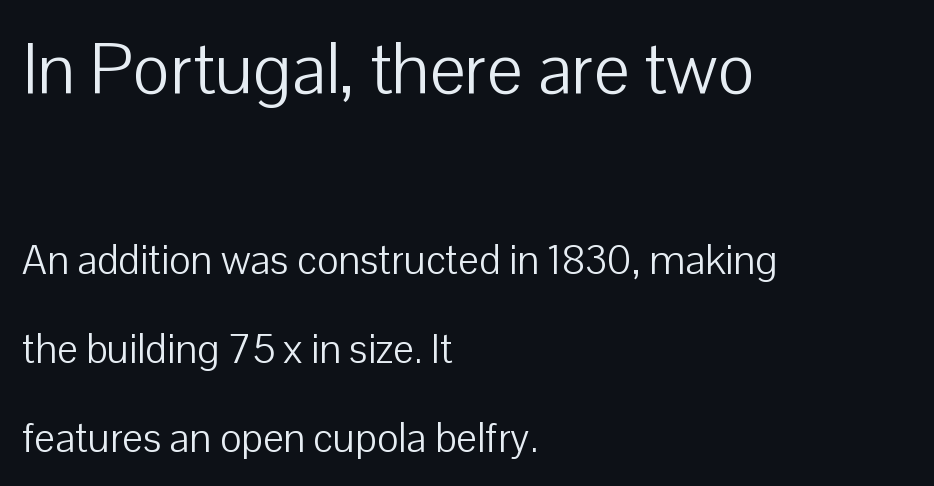
The font's upright variant was chosen for this text. The specimen omits any rule beneath the text block's lines. Is the lower block the larger one? No — the upper block carries the bigger type. Letter spacing: default. These lines are composed in type without serifs. Is this a fixed-width face? No — the glyphs have proportional, varying widths.
